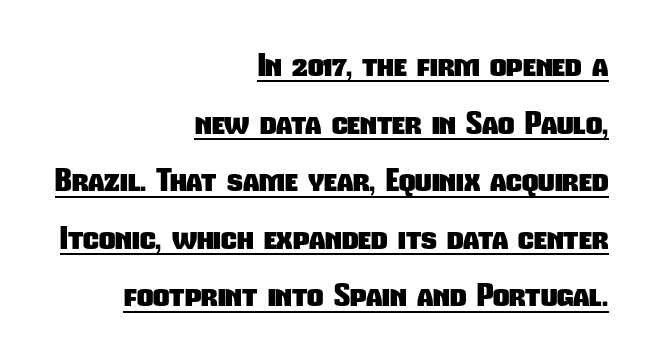
Pretty heavy lettering here — definitely bold. The letters advance in unequal steps, a hallmark of proportional type. Teacher's note: observe the even right margin — that is flush-right alignment. There is no visible air inserted between adjacent glyphs. Regarding serifs, this sample does without them. Emphasis is given by a line drawn under the lettering.
